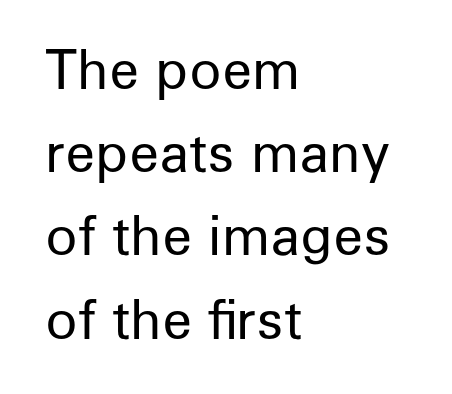
This rendering leaves character spacing at its baseline value. The passage is arranged the way most books set body copy — flush left. Successive baselines arrive at the customary interval. Has an underline been added? It has not. The axis of the letterforms is exactly vertical. This is sans-serif lettering, the kind often seen on screens and signage.
